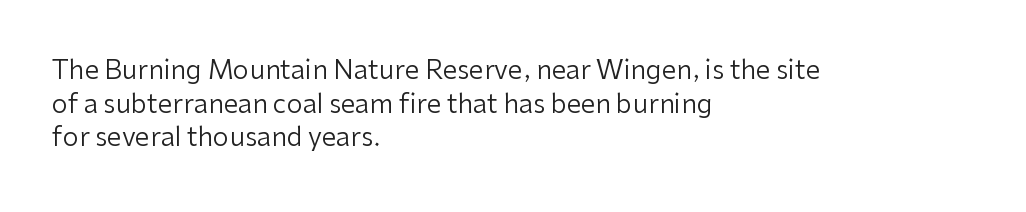
Interline gaps are of average width in this sample. In terms of posture, this sample is upright. Teacher's note: observe the even left margin — that is flush-left alignment. The cut favours lightness, reaching ordinary text weight at its darkest.
